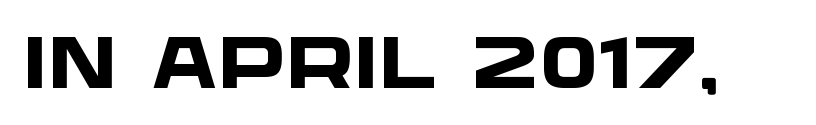
The image shows 72 px heavy, wide sans-serif type; set normal letter spacing, not underlined; low stroke contrast and a large x-height.
